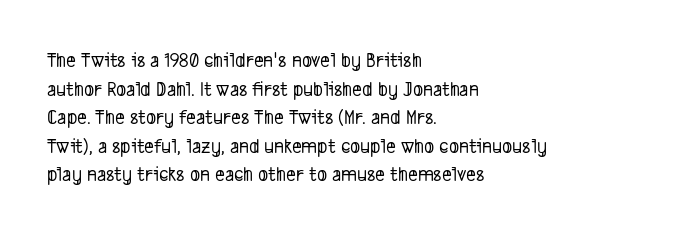
Q: Is the text underlined? A: No.
Q: How is the paragraph aligned? A: Left-aligned.
Q: Is the spacing between letters normal or unusually wide? A: Normal.
Q: Is the spacing between lines tight, normal or loose? A: Normal.
